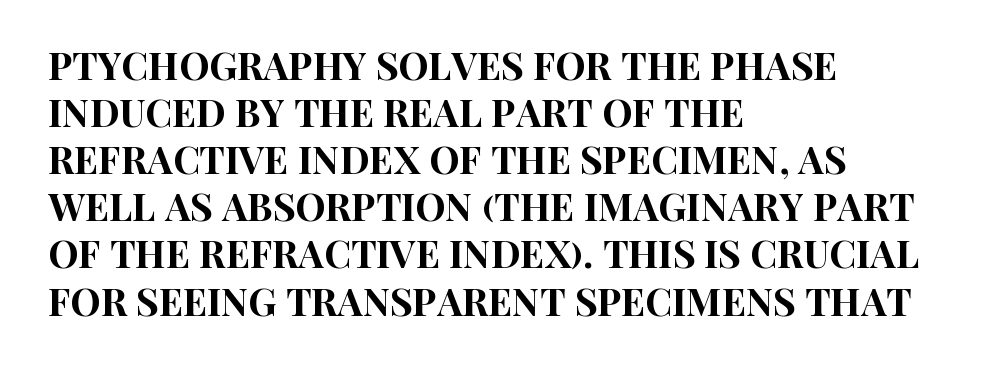
{"serif": "no", "italic": "no", "width": "condensed", "stroke_contrast": "high", "x_height": "large", "monospaced": "no", "underline": "no", "align": "left", "line_spacing_ratio": 1.24, "letter_spacing": "normal", "letter_spacing_em": 0.0, "glyph_px": 38}
